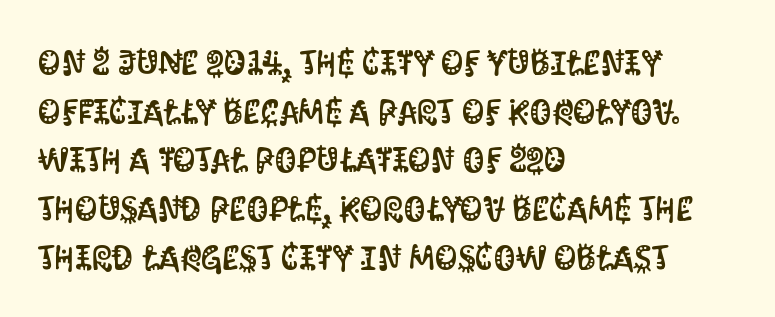
The image shows 35 px condensed sans-serif type, upright; set left-aligned, normal line spacing (1.39x), normal letter spacing, not underlined; medium stroke contrast and a large x-height.
